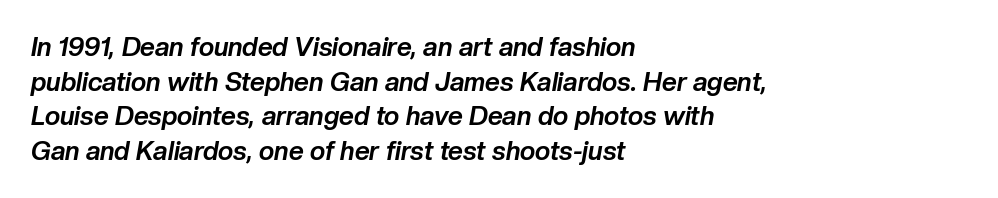
The image shows 26 px bold type, italic (leaning right); set left-aligned, normal line spacing (1.33x), normal letter spacing, not underlined.
